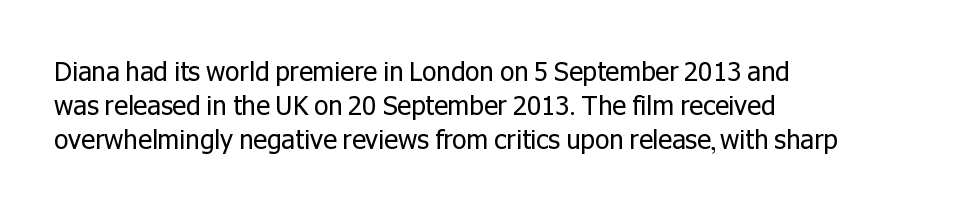
Q: Is the text bold? A: No.
Q: Is the text italic (slanted)? A: No, it is upright.
Q: Is the text underlined? A: No.
Q: How is the paragraph aligned? A: Left-aligned.
Q: Is the spacing between letters normal or unusually wide? A: Normal.
Q: Is the spacing between lines tight, normal or loose? A: Normal.
